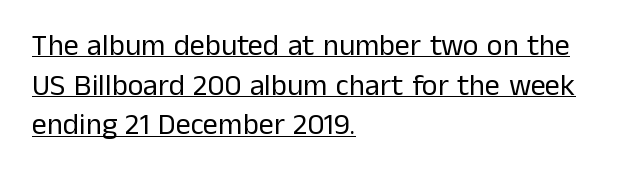
{"serif": "no", "italic": "no", "bold": "no", "weight": "regular", "width": "normal", "stroke_contrast": "low", "x_height": "medium", "monospaced": "no", "underline": "yes", "align": "left", "line_spacing": "normal", "line_spacing_ratio": 1.32, "letter_spacing": "normal", "letter_spacing_em": 0.0, "glyph_px": 30}
